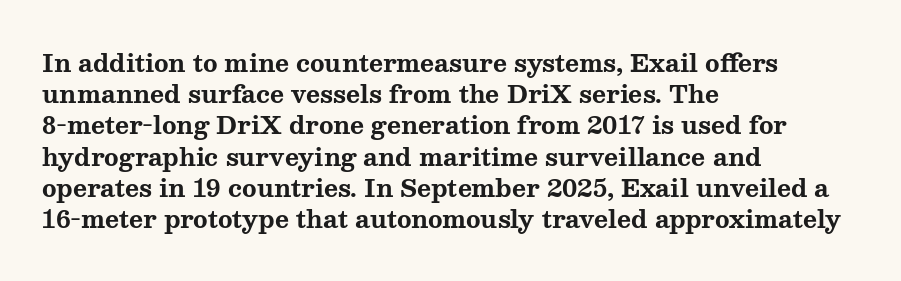
Q: Is the text bold? A: Yes.
Q: Is the text italic (slanted)? A: No, it is upright.
Q: Is the text underlined? A: No.
Q: How is the paragraph aligned? A: Left-aligned.
Q: Is the spacing between letters normal or unusually wide? A: Normal.
Q: Is the spacing between lines tight, normal or loose? A: Normal.
